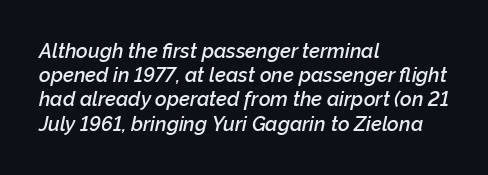
The image shows 20 px text type, italic (leaning right); set left-aligned, line spacing 1.21x, normal letter spacing, not underlined.
